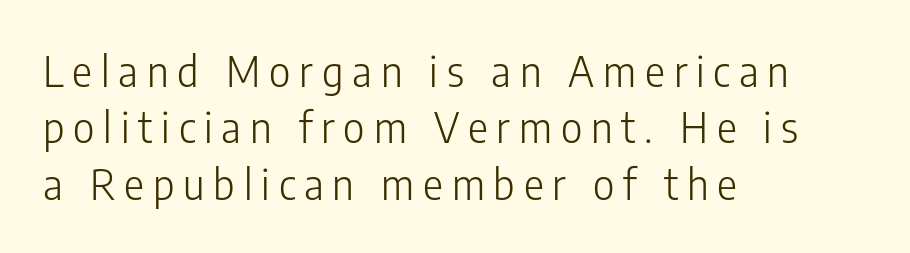
The image shows 42 px light, condensed sans-serif type, upright; set left-aligned, normal line spacing (1.34x), unusually wide letter spacing (+0.21 em), not underlined; low stroke contrast and a medium x-height.
